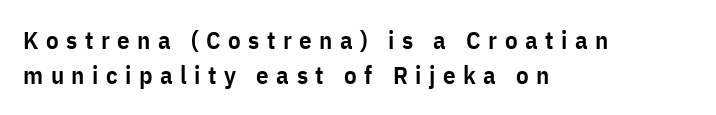
The image shows 25 px text type, upright; set left-aligned, normal line spacing (1.41x), unusually wide letter spacing (+0.3 em), not underlined.
